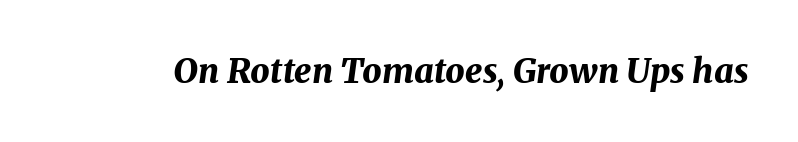
Stroke thickness is high; the sample reads as a true bold. A typesetter would mark this as italic. The letters advance in unequal steps, a hallmark of proportional type. Observe the ordinary spacing: letters are neighbours, not strangers. Underline: absent.
